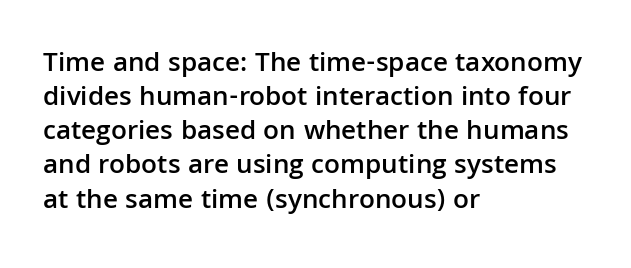
Q: Is the text bold? A: Semi-bold.
Q: Is the text italic (slanted)? A: No, it is upright.
Q: Is the typeface a serif or a sans-serif typeface? A: Sans-serif.
Q: Is the text underlined? A: No.
Q: How is the paragraph aligned? A: Left-aligned.
Q: Is the spacing between letters normal or unusually wide? A: Normal.
Q: Width (condensed, normal, or wide)? A: Normal.
Q: Stroke contrast? A: Low.
Q: x-height? A: Medium.
Q: Monospaced? A: No.
